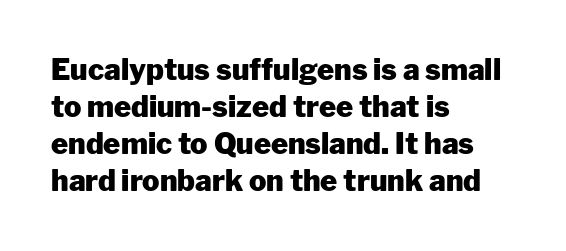
The strokes are fattened all the way to bold. Does extra space separate the letters? No, they use regular spacing. Leading matches the norm, producing a regular column. Does the lettering tilt? It doesn't — this is upright. The passage shown is typeset with a sans-serif family. A student would call this left alignment; a typographer would say flush left, rag right.
